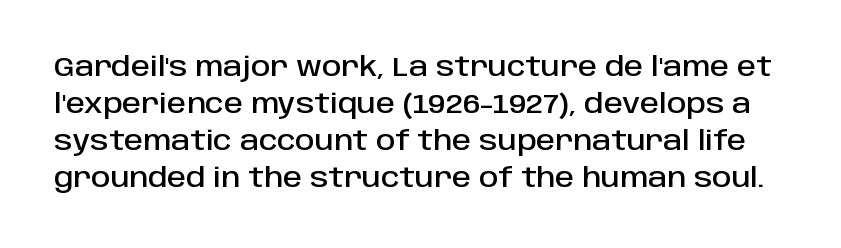
{"italic": "no", "underline": "no", "line_spacing": "normal", "line_spacing_ratio": 1.37, "letter_spacing": "normal", "letter_spacing_em": 0.0, "glyph_px": 27}
